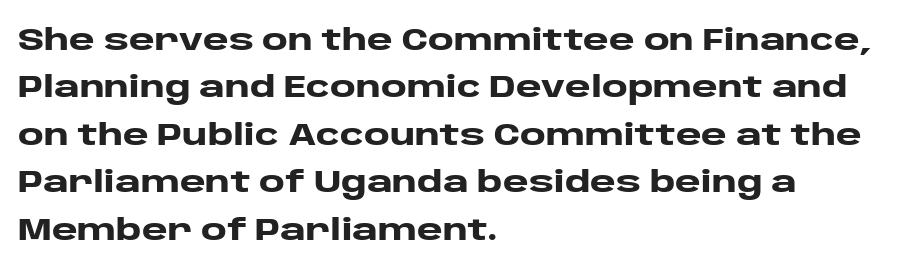
Every stem runs plumb, perpendicular to the baseline. Spacing verdict: proportional, widths tailored to each character. Line starts are locked; line ends wander. This is heavy type, rendered in bold. Glyph-to-glyph distance matches everyday printed text. The leading is moderate, giving the passage an even texture.
